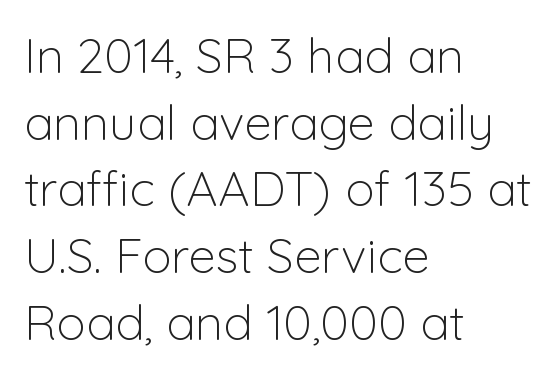
{"serif": "no", "italic": "no", "bold": "no", "weight": "light", "width": "normal", "stroke_contrast": "low", "x_height": "medium", "monospaced": "no", "underline": "no", "align": "left", "line_spacing": "normal", "line_spacing_ratio": 1.36, "letter_spacing": "normal", "letter_spacing_em": 0.0, "glyph_px": 49}
